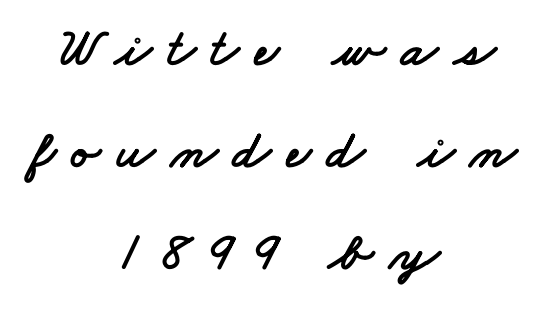
Q: Is the typeface a serif or a sans-serif typeface? A: Sans-serif.
Q: Is the text underlined? A: No.
Q: How is the paragraph aligned? A: Centered.
Q: Is the spacing between letters normal or unusually wide? A: Unusually wide.
Q: Width (condensed, normal, or wide)? A: Wide.
Q: Stroke contrast? A: Low.
Q: x-height? A: Small.
Q: Monospaced? A: No.
